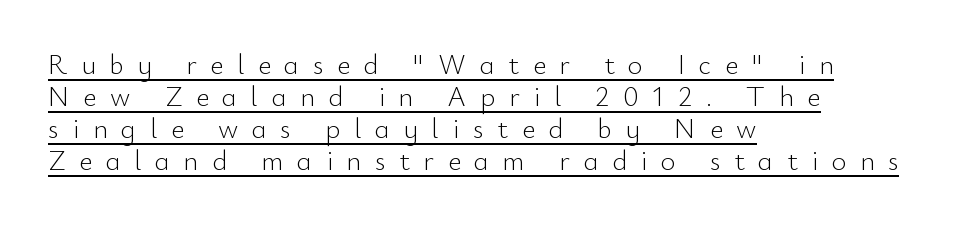
The image shows 28 px light sans-serif type, upright; set left-aligned, tight line spacing (1.14x), unusually wide letter spacing (+0.49 em), underlined; low stroke contrast and a small x-height.
